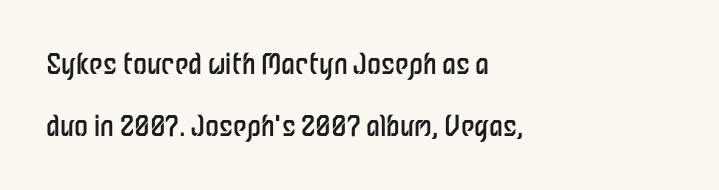
Left-aligned paragraph, ragged on the right. The rendering uses natural spacing where letterforms have individual widths. This sample uses a sans-serif face. Tall strokes in this sample are plumb rather than angled. The words here are not underlined.
